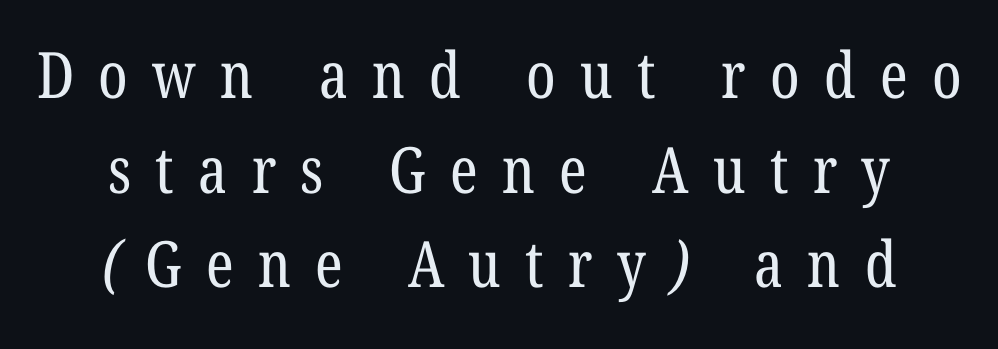
Both edges are ragged and mirror each other, which tells us the setting is centered. Successive baselines arrive at the customary interval. Weight: in the light-to-regular range. How are the letters spaced? Widely, with obvious added tracking. This rendering features lettering with no underline.
